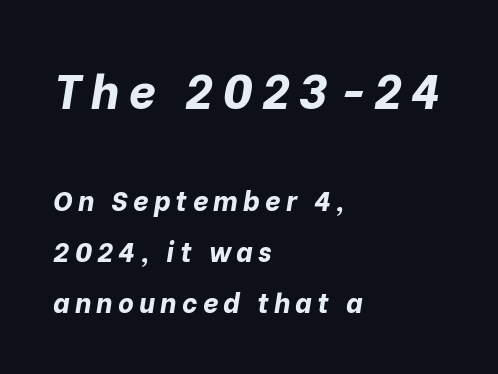
{"italic": "yes", "lean": "right", "slant_degrees": 10, "bold": "yes", "weight": "bold", "width": "normal", "stroke_contrast": "low", "x_height": "medium", "monospaced": "no", "underline": "no", "align": "left", "line_spacing_ratio": 1.89, "letter_spacing": "wide", "letter_spacing_em": 0.2, "larger_block": "first", "size_ratio": 1.74, "glyph_px": 47}
